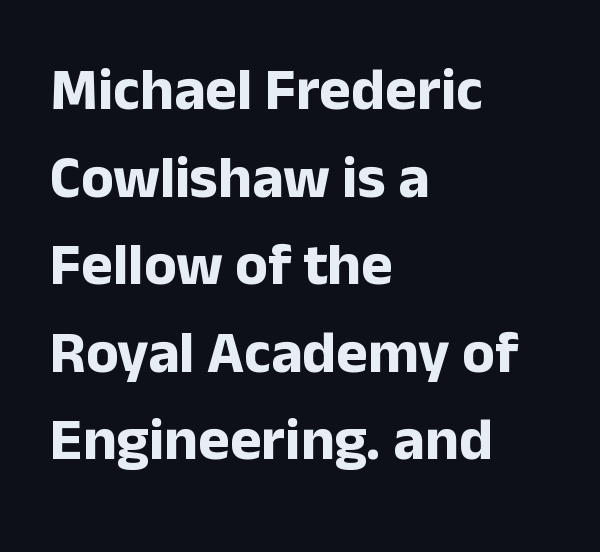
Q: Is the text bold? A: Yes.
Q: Is the text italic (slanted)? A: No, it is upright.
Q: Is the typeface a serif or a sans-serif typeface? A: Sans-serif.
Q: Is the text underlined? A: No.
Q: How is the paragraph aligned? A: Left-aligned.
Q: Is the spacing between letters normal or unusually wide? A: Normal.
Q: Is the spacing between lines tight, normal or loose? A: Normal.
Q: Width (condensed, normal, or wide)? A: Normal.
Q: Stroke contrast? A: Low.
Q: x-height? A: Medium.
Q: Monospaced? A: No.
